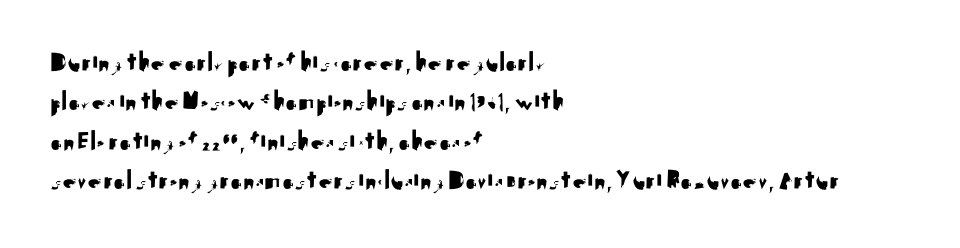
{"serif": "no", "italic": "no", "width": "normal", "stroke_contrast": "medium", "x_height": "small", "monospaced": "no", "underline": "no", "align": "left", "line_spacing": "normal", "line_spacing_ratio": 1.41, "letter_spacing": "normal", "letter_spacing_em": 0.0, "glyph_px": 28}
